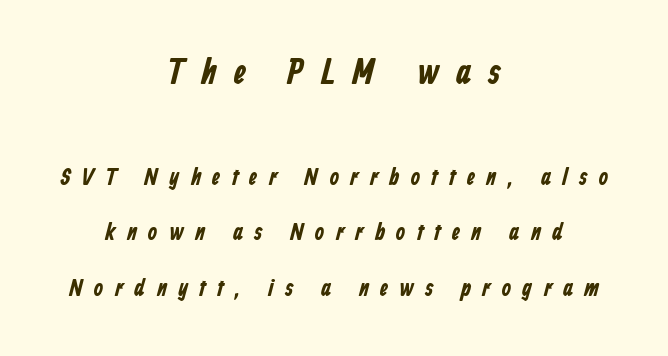
The image shows 36 px bold, condensed sans-serif type; set centered, loose line spacing (2.31x), unusually wide letter spacing (+0.48 em), not underlined; the first (top) block is 1.5x larger; low stroke contrast and a medium x-height.
